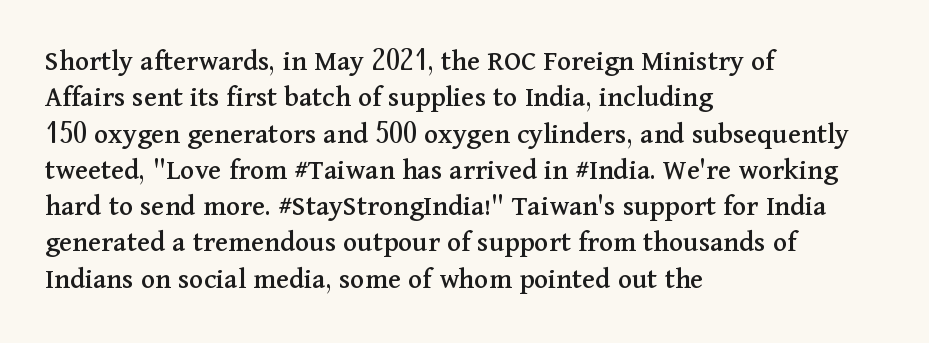
{"serif": "yes", "italic": "no", "width": "normal", "stroke_contrast": "medium", "x_height": "medium", "monospaced": "no", "underline": "no", "align": "left", "line_spacing_ratio": 1.21, "letter_spacing": "normal", "letter_spacing_em": 0.0, "glyph_px": 30}
